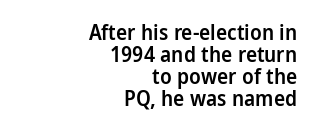
{"italic": "no", "bold": "semi", "underline": "no", "align": "right", "line_spacing": "tight", "line_spacing_ratio": 1.05, "letter_spacing": "normal", "letter_spacing_em": 0.0, "glyph_px": 21}
